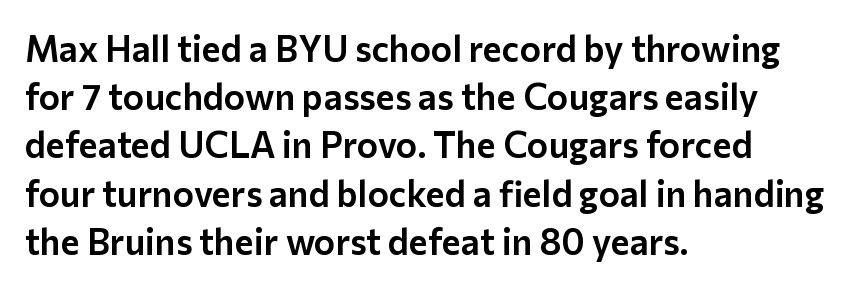
Q: Is the text italic (slanted)? A: No, it is upright.
Q: Is the typeface a serif or a sans-serif typeface? A: Sans-serif.
Q: Is the text underlined? A: No.
Q: How is the paragraph aligned? A: Left-aligned.
Q: Is the spacing between letters normal or unusually wide? A: Normal.
Q: Is the spacing between lines tight, normal or loose? A: Normal.
Q: Width (condensed, normal, or wide)? A: Normal.
Q: Stroke contrast? A: Low.
Q: x-height? A: Medium.
Q: Monospaced? A: No.
